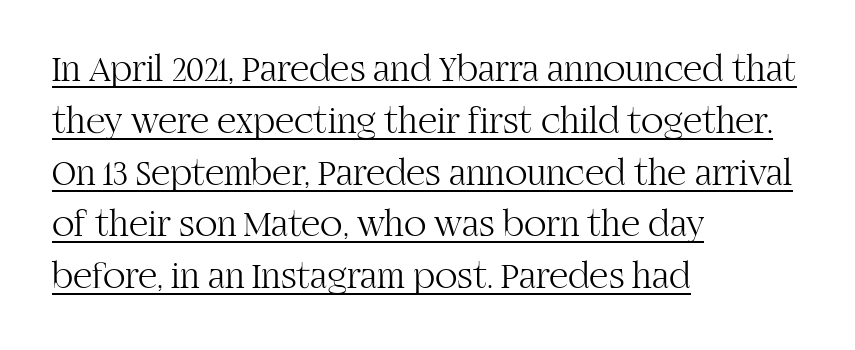
{"serif": "yes", "italic": "no", "bold": "no", "weight": "light", "width": "normal", "stroke_contrast": "high", "x_height": "large", "monospaced": "no", "underline": "yes", "align": "left", "line_spacing": "normal", "line_spacing_ratio": 1.4, "letter_spacing": "normal", "letter_spacing_em": 0.0, "glyph_px": 37}
